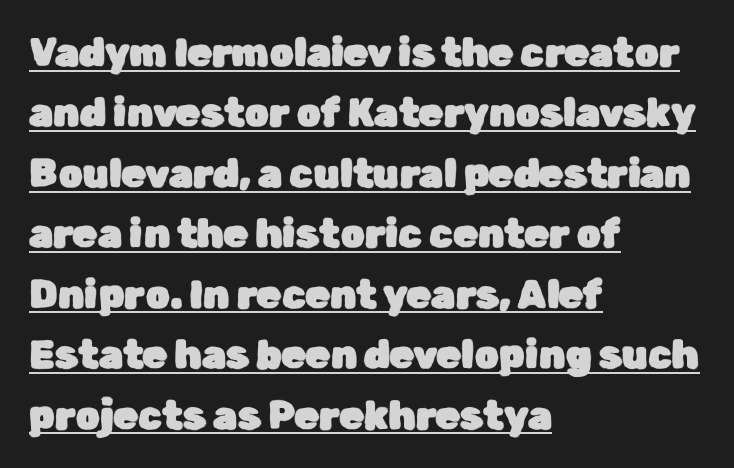
The image shows 39 px sans-serif type, upright; set left-aligned, normal line spacing (1.55x), normal letter spacing, underlined; low stroke contrast and a medium x-height.
